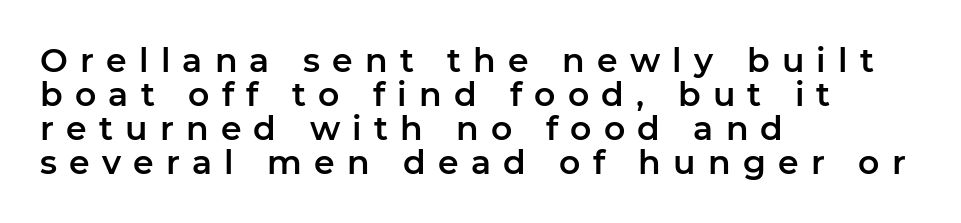
The image shows 33 px sans-serif type, upright; set left-aligned, tight line spacing (1.03x), unusually wide letter spacing (+0.37 em), not underlined; low stroke contrast and a medium x-height.
